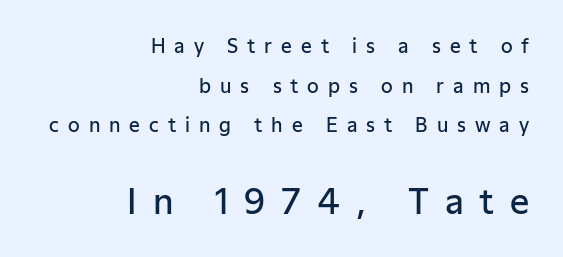
Just letters on the line, the space beneath them empty. The setting favours the right margin, as signatures and pull-quotes sometimes do. Observe the absence of serifs on each vertical stroke in this sample. Every character sits straight up, as roman type does. The designer dialed line spacing up above the default.
